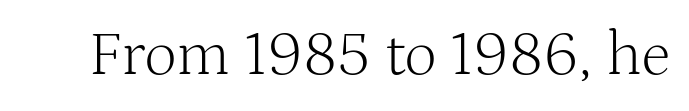
Tracking value appears to be zero — textbook default spacing. The glyphs in this specimen are seriffed. Designer's note — italics off, roman on. You could not count columns in this text — the font is proportionally spaced. No letter is thick-stroked: the sample isn't bold.
